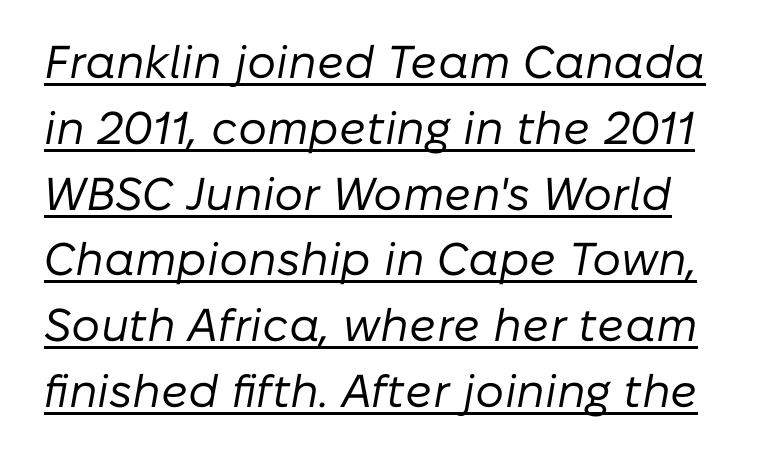
{"italic": "yes", "lean": "right", "slant_degrees": 10, "bold": "no", "weight": "regular", "width": "normal", "stroke_contrast": "low", "x_height": "medium", "monospaced": "no", "underline": "yes", "line_spacing": "normal", "line_spacing_ratio": 1.43, "letter_spacing": "normal", "letter_spacing_em": 0.0, "glyph_px": 46}
